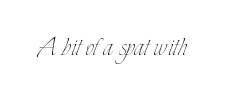
Q: Is the text bold? A: No.
Q: Is the text italic (slanted)? A: Yes.
Q: Is the text underlined? A: No.
Q: Is the spacing between letters normal or unusually wide? A: Normal.
Q: Width (condensed, normal, or wide)? A: Condensed.
Q: Stroke contrast? A: Low.
Q: x-height? A: Small.
Q: Monospaced? A: No.
